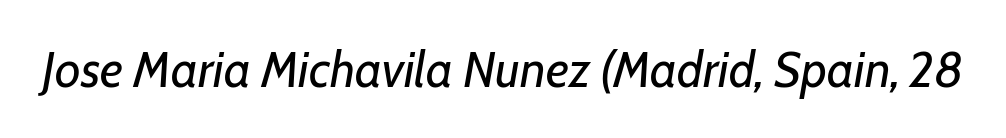
The image shows 50 px regular-weight type, italic (leaning right); set normal letter spacing, not underlined; low stroke contrast and a medium x-height.
